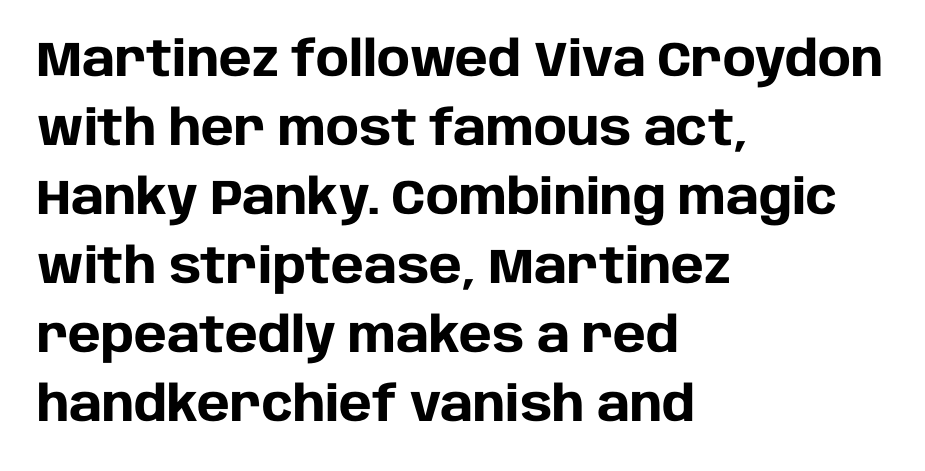
Q: Is the text bold? A: Yes.
Q: Is the text italic (slanted)? A: No, it is upright.
Q: Is the typeface a serif or a sans-serif typeface? A: Sans-serif.
Q: Is the text underlined? A: No.
Q: How is the paragraph aligned? A: Left-aligned.
Q: Is the spacing between letters normal or unusually wide? A: Normal.
Q: Is the spacing between lines tight, normal or loose? A: Normal.
Q: Width (condensed, normal, or wide)? A: Normal.
Q: Stroke contrast? A: Low.
Q: x-height? A: Large.
Q: Monospaced? A: No.
